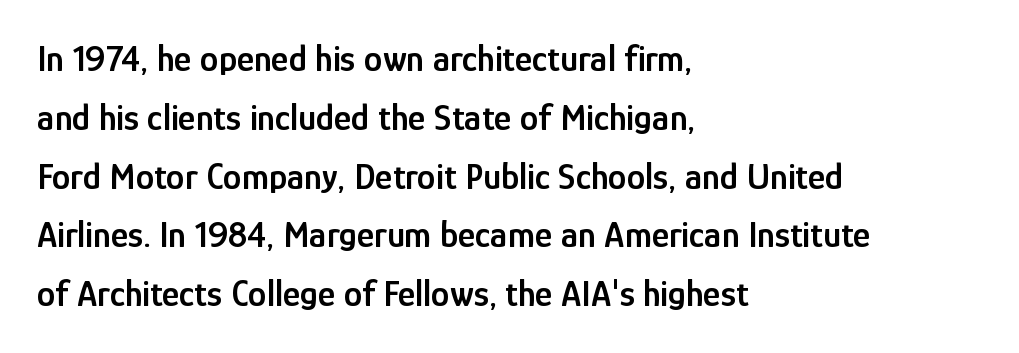
The image shows 37 px semibold, condensed sans-serif type, upright; set left-aligned, normal line spacing (1.59x), normal letter spacing, not underlined; low stroke contrast and a medium x-height.
